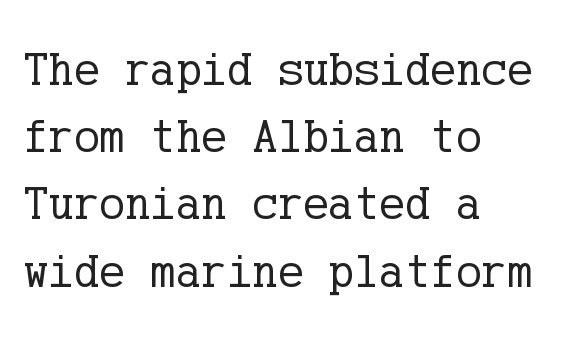
The image shows 48 px regular-weight serif type, upright; set left-aligned, normal line spacing (1.4x), normal letter spacing, not underlined; low stroke contrast and a medium x-height.
